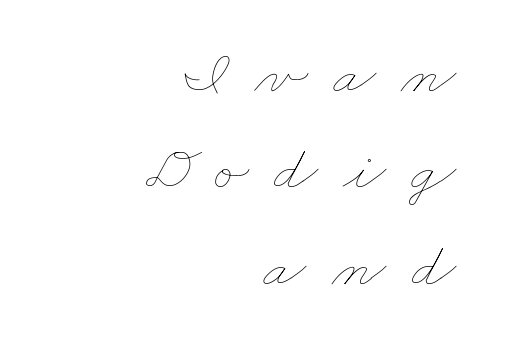
{"bold": "no", "weight": "thin", "width": "wide", "stroke_contrast": "low", "x_height": "small", "monospaced": "no", "underline": "no", "align": "right", "line_spacing": "normal", "line_spacing_ratio": 1.53, "letter_spacing": "wide", "letter_spacing_em": 0.4, "glyph_px": 63}
